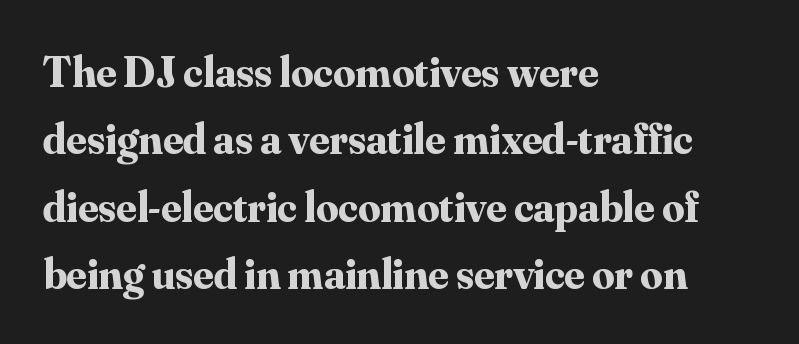
The image shows 44 px bold serif type, upright; set left-aligned, normal line spacing (1.53x), normal letter spacing, not underlined; medium stroke contrast and a small x-height.
